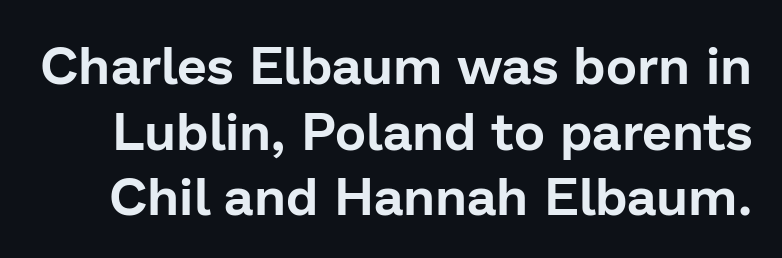
Q: Is the text italic (slanted)? A: No, it is upright.
Q: Is the typeface a serif or a sans-serif typeface? A: Sans-serif.
Q: Is the text underlined? A: No.
Q: Is the spacing between letters normal or unusually wide? A: Normal.
Q: Width (condensed, normal, or wide)? A: Normal.
Q: Stroke contrast? A: Low.
Q: x-height? A: Medium.
Q: Monospaced? A: No.
